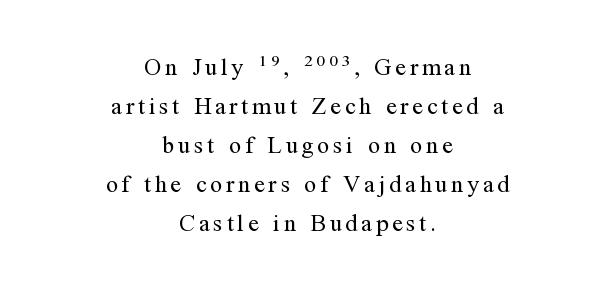
{"italic": "no", "bold": "no", "underline": "no", "align": "center", "line_spacing": "normal", "line_spacing_ratio": 1.62, "glyph_px": 24}
